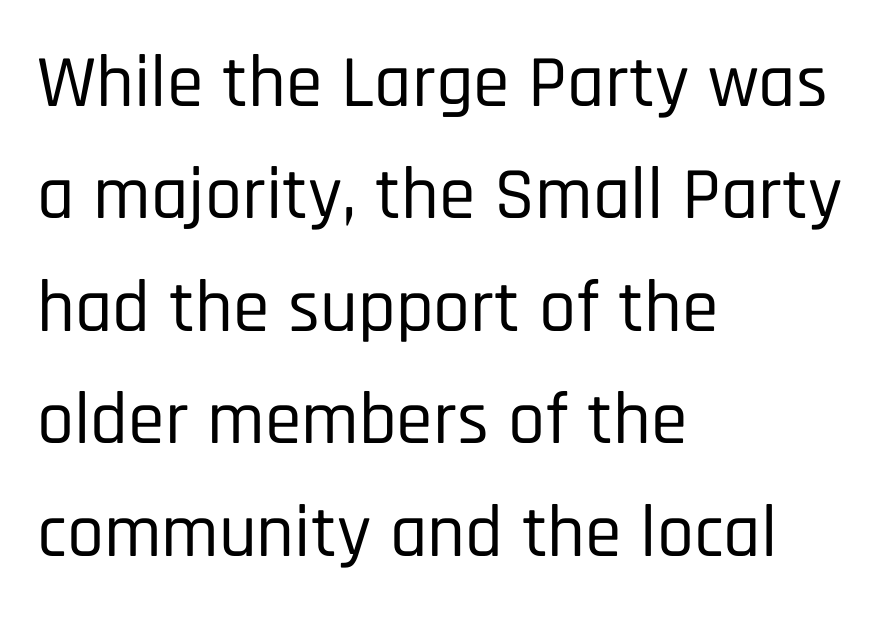
A typesetter would call this proportional, since set widths differ per character. Vertically, the passage feels balanced, rows spaced as you'd expect. Italic? Not at all — the glyphs are vertical. The face used here is rendered with its standard letterfit. Font category for this specimen: sans-serif. No word sits above an underline.
